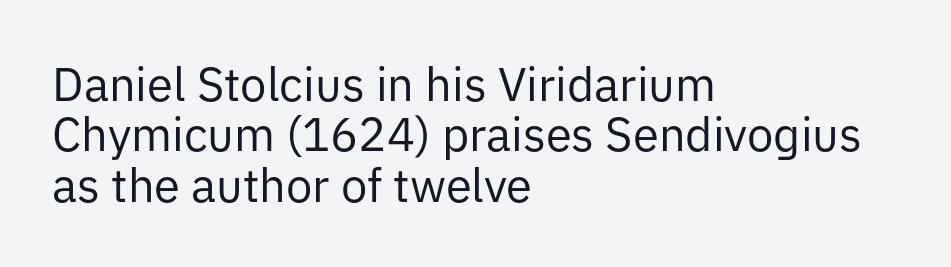
{"serif": "no", "italic": "no", "bold": "no", "weight": "regular", "width": "normal", "stroke_contrast": "low", "x_height": "medium", "monospaced": "no", "underline": "no", "align": "left", "line_spacing": "tight", "line_spacing_ratio": 1.07, "letter_spacing": "normal", "letter_spacing_em": 0.0, "glyph_px": 47}
